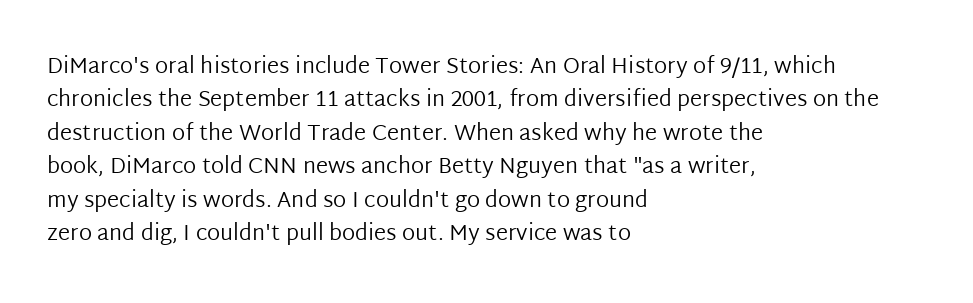
Summary of vertical rhythm: regular, with standard interline spacing. No extra ink here — the face is not bold. Quick note: not italic, upright. Horizontal alignment here is leftward, the default for most running prose.
